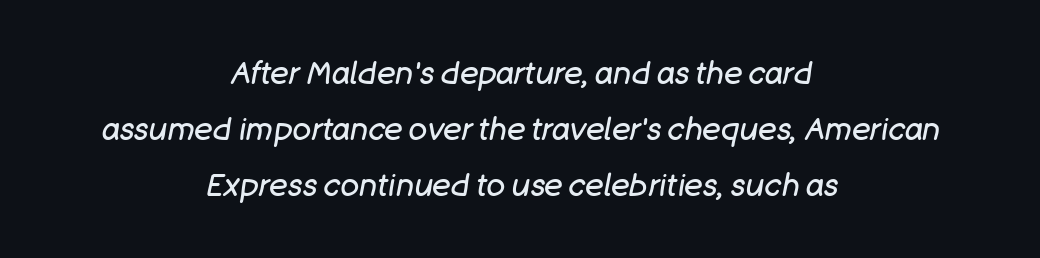
Q: Is the text bold? A: No.
Q: Is the text italic (slanted)? A: Yes, it leans right by about 11 degrees.
Q: Is the text underlined? A: No.
Q: How is the paragraph aligned? A: Centered.
Q: Is the spacing between letters normal or unusually wide? A: Normal.
Q: Width (condensed, normal, or wide)? A: Normal.
Q: Stroke contrast? A: Low.
Q: x-height? A: Large.
Q: Monospaced? A: No.
